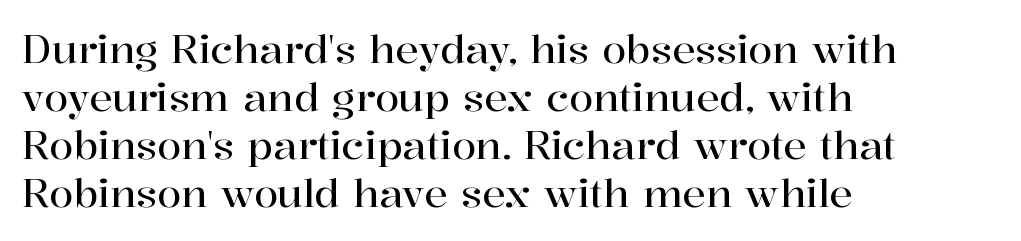
Q: Is the text italic (slanted)? A: No, it is upright.
Q: Is the typeface a serif or a sans-serif typeface? A: Serif.
Q: Is the text underlined? A: No.
Q: How is the paragraph aligned? A: Left-aligned.
Q: Is the spacing between letters normal or unusually wide? A: Normal.
Q: Width (condensed, normal, or wide)? A: Normal.
Q: Stroke contrast? A: High.
Q: x-height? A: Medium.
Q: Monospaced? A: No.
